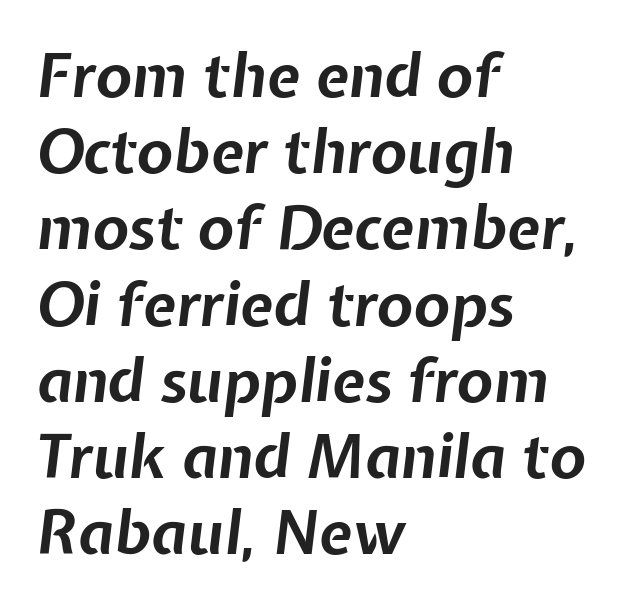
{"italic": "yes", "lean": "right", "slant_degrees": 7, "bold": "yes", "weight": "bold", "width": "normal", "stroke_contrast": "low", "x_height": "medium", "monospaced": "no", "underline": "no", "align": "left", "line_spacing": "normal", "line_spacing_ratio": 1.27, "letter_spacing": "normal", "letter_spacing_em": 0.0, "glyph_px": 60}
